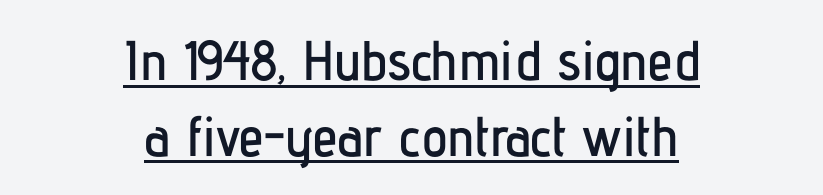
Q: Is the text italic (slanted)? A: No, it is upright.
Q: Is the typeface a serif or a sans-serif typeface? A: Sans-serif.
Q: Is the text underlined? A: Yes.
Q: How is the paragraph aligned? A: Centered.
Q: Is the spacing between letters normal or unusually wide? A: Normal.
Q: Is the spacing between lines tight, normal or loose? A: Normal.
Q: Width (condensed, normal, or wide)? A: Condensed.
Q: Stroke contrast? A: Low.
Q: x-height? A: Medium.
Q: Monospaced? A: No.
